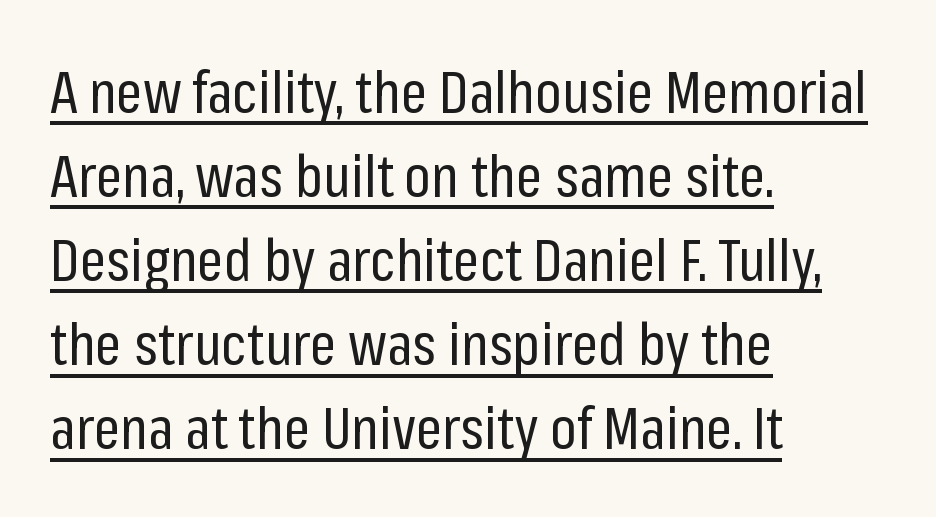
{"serif": "no", "italic": "no", "bold": "no", "weight": "regular", "width": "condensed", "stroke_contrast": "low", "x_height": "medium", "monospaced": "no", "underline": "yes", "align": "left", "line_spacing": "normal", "line_spacing_ratio": 1.45, "letter_spacing": "normal", "letter_spacing_em": 0.0, "glyph_px": 58}
